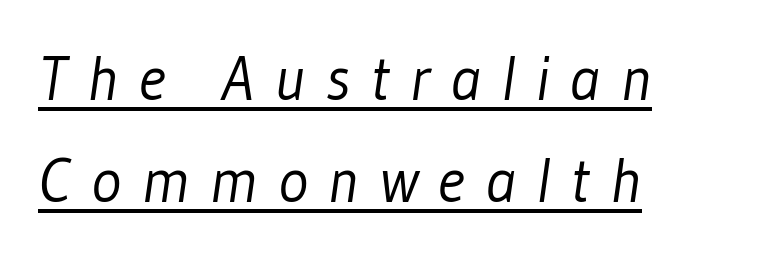
Notice how descenders clear the ascenders below comfortably — that's standard leading. Each line of the rendering has a horizontal stroke beneath the glyphs. Words appear elongated and porous because spacing is wide. This sample has the flowing, uneven cadence of proportional lettering. Teacher's note: observe the even left margin — that is flush-left alignment. The letters carry no serifs — their stems end cleanly without finishing strokes.
